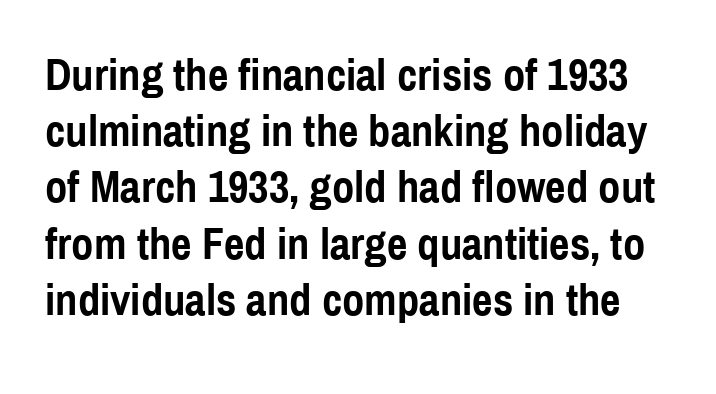
Q: Is the text bold? A: Yes.
Q: Is the text italic (slanted)? A: No, it is upright.
Q: Is the typeface a serif or a sans-serif typeface? A: Sans-serif.
Q: Is the text underlined? A: No.
Q: Is the spacing between letters normal or unusually wide? A: Normal.
Q: Is the spacing between lines tight, normal or loose? A: Normal.
Q: Width (condensed, normal, or wide)? A: Condensed.
Q: x-height? A: Medium.
Q: Monospaced? A: No.
